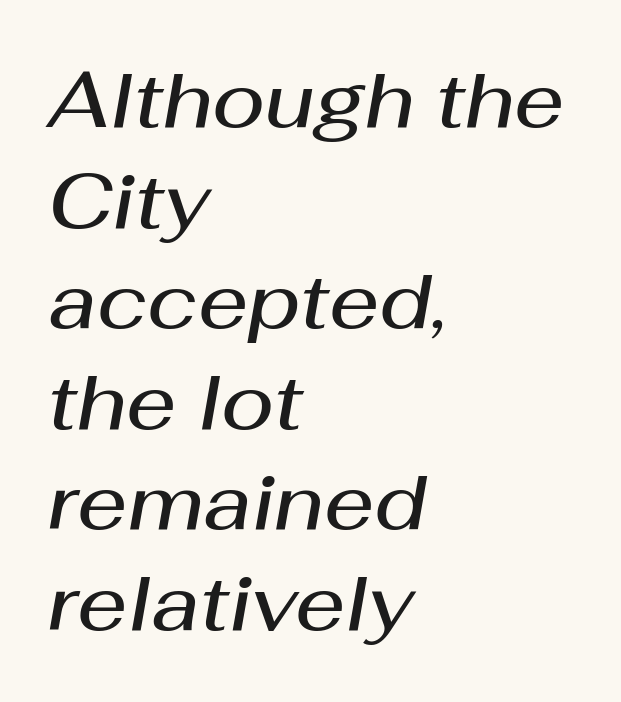
The image shows 78 px semibold type, italic (leaning right); set left-aligned, normal line spacing (1.29x), normal letter spacing, not underlined; medium stroke contrast and a medium x-height.
